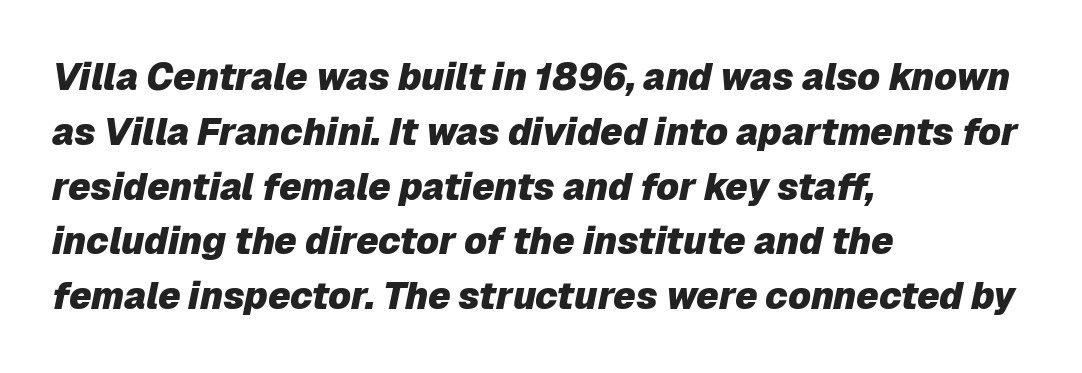
Bold? Absolutely — the strokes are thick and heavy. Style check: oblique. Is there much room between lines? A standard amount, neither cramped nor airy. The rendering uses natural spacing where letterforms have individual widths. Letter spacing: default.
